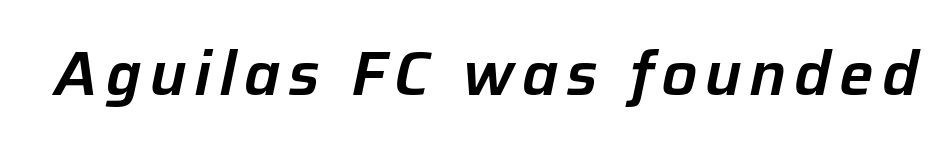
Q: Is the text italic (slanted)? A: Yes, it leans right by about 12 degrees.
Q: Is the text underlined? A: No.
Q: Width (condensed, normal, or wide)? A: Normal.
Q: Stroke contrast? A: Low.
Q: x-height? A: Medium.
Q: Monospaced? A: No.
